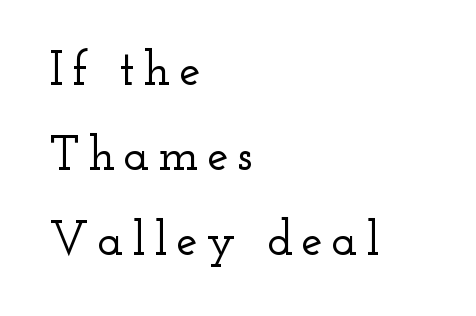
The image shows 48 px wide serif type, upright; set left-aligned, line spacing 1.77x, not underlined; low stroke contrast and a small x-height.
